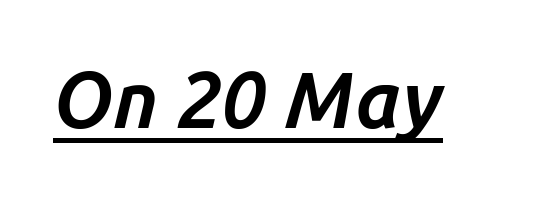
The image shows 79 px bold type, italic (leaning right); set normal letter spacing, underlined; low stroke contrast and a medium x-height.
